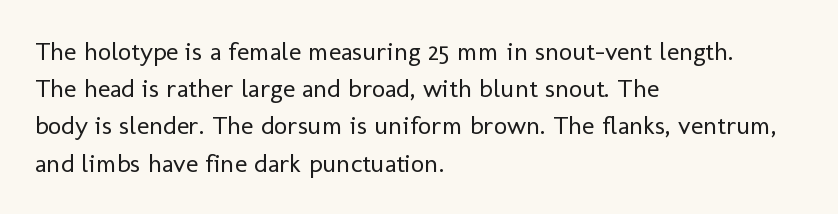
Q: Is the text bold? A: No.
Q: Is the text italic (slanted)? A: No, it is upright.
Q: Is the text underlined? A: No.
Q: How is the paragraph aligned? A: Left-aligned.
Q: Is the spacing between letters normal or unusually wide? A: Normal.
Q: Is the spacing between lines tight, normal or loose? A: Normal.
